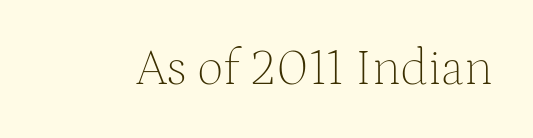
Ascenders rise straight up at ninety degrees. Nobody drew a line under any word here. Check where the strokes stop: tiny serifs finish them off. Ink coverage per letter is moderate at most. Characters follow at the spacing the type designer built in.
